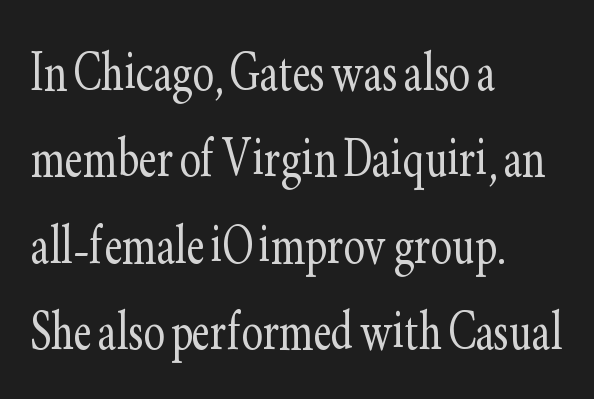
Spacing between characters is what you'd get straight out of the box. Nothing heavy about these letters — not bold at all. Underlining? Definitely not there. Does the type have serifs? Yes, each stem ends in a small foot. Does the copy run flush right? No — it runs flush left. The line-height multiplier appears to be the usual default.
